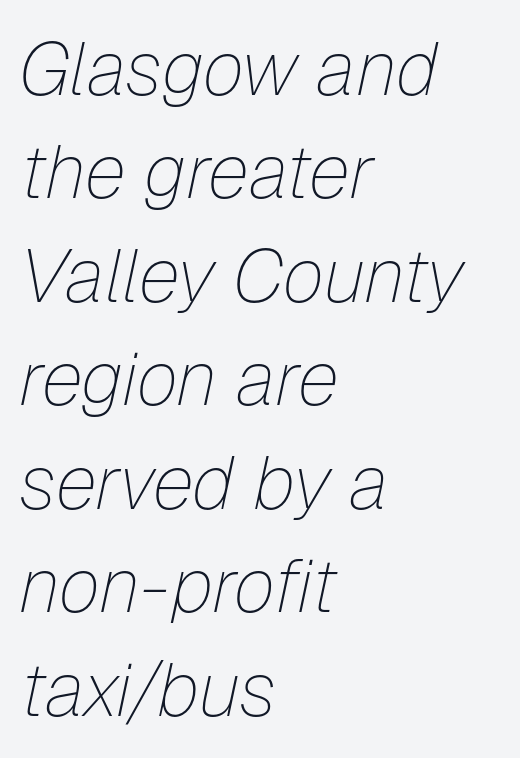
Q: Is the text bold? A: No.
Q: Is the text italic (slanted)? A: Yes, it leans right by about 12 degrees.
Q: Is the text underlined? A: No.
Q: How is the paragraph aligned? A: Left-aligned.
Q: Is the spacing between letters normal or unusually wide? A: Normal.
Q: Is the spacing between lines tight, normal or loose? A: Normal.
Q: Width (condensed, normal, or wide)? A: Normal.
Q: Stroke contrast? A: Low.
Q: x-height? A: Medium.
Q: Monospaced? A: No.
